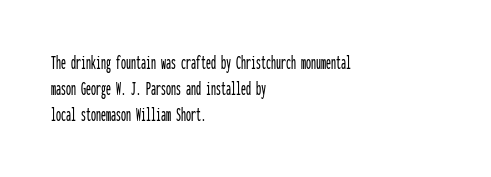
Q: Is the text italic (slanted)? A: No, it is upright.
Q: Is the text underlined? A: No.
Q: How is the paragraph aligned? A: Left-aligned.
Q: Is the spacing between letters normal or unusually wide? A: Normal.
Q: Is the spacing between lines tight, normal or loose? A: Normal.
